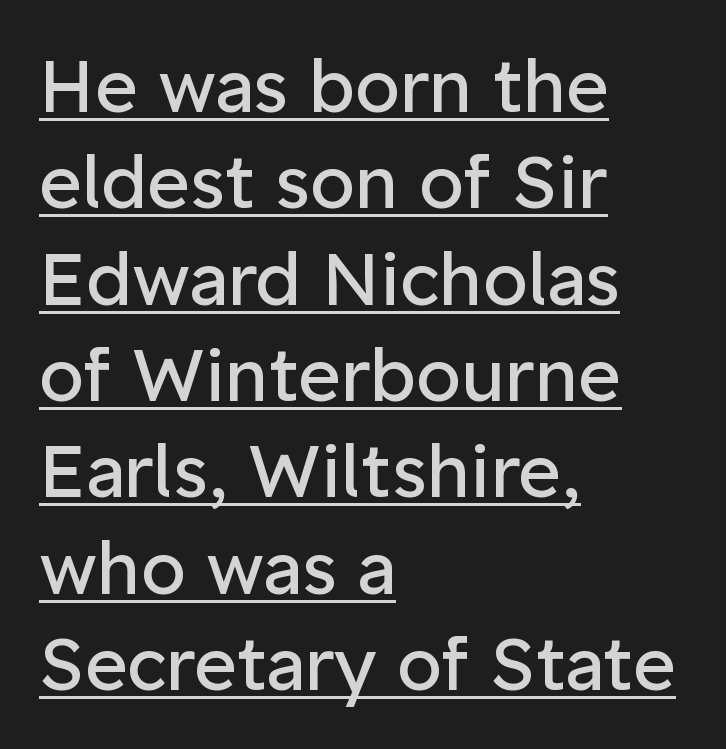
The image shows 73 px regular-weight sans-serif type, upright; set left-aligned, normal line spacing (1.32x), normal letter spacing, underlined; low stroke contrast and a medium x-height.
